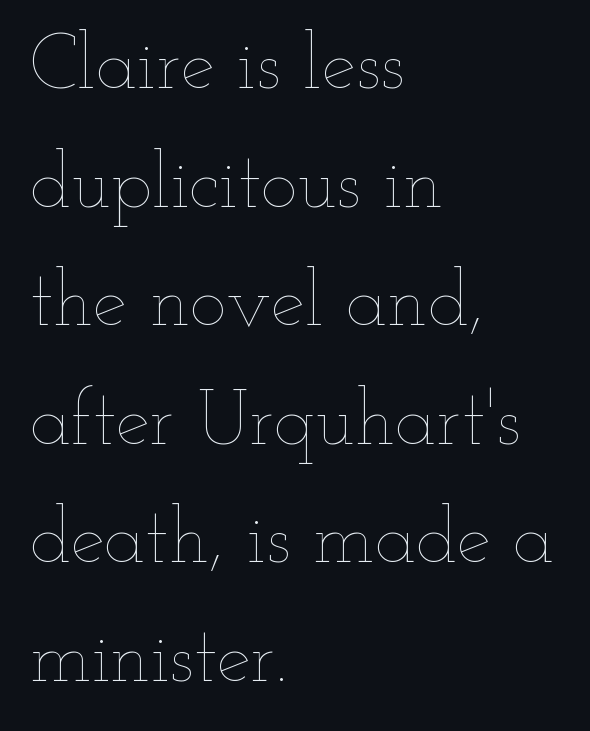
Is this a heavy cut? Hardly; it is regular or lighter. A roman cut, with each character standing at attention. The specimen omits any rule beneath the text block's lines. A typesetter would call this proportional, since set widths differ per character. The vertical gap from one line to the next is medium.
